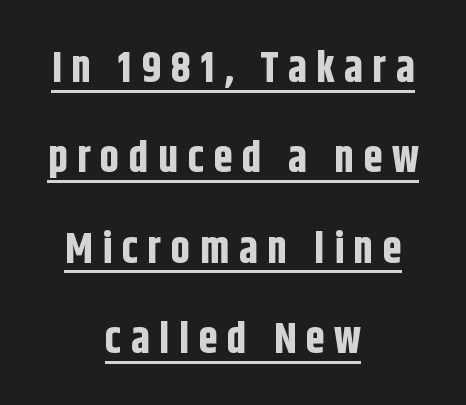
These lines were composed using upright roman letters. Spacing verdict: proportional, widths tailored to each character. Font category for this specimen: sans-serif. There is plenty of visible air inserted between adjacent glyphs. Students, observe: this is what heavily led, spacious text looks like. This sample carries an underscore along the baseline area.
